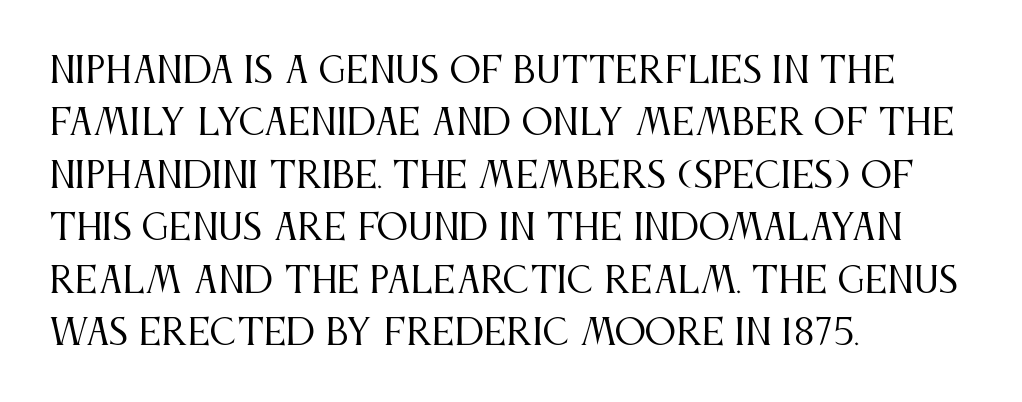
The image shows 35 px regular-weight, condensed serif type, upright; set left-aligned, normal line spacing (1.5x), normal letter spacing, not underlined; medium stroke contrast and a large x-height.
